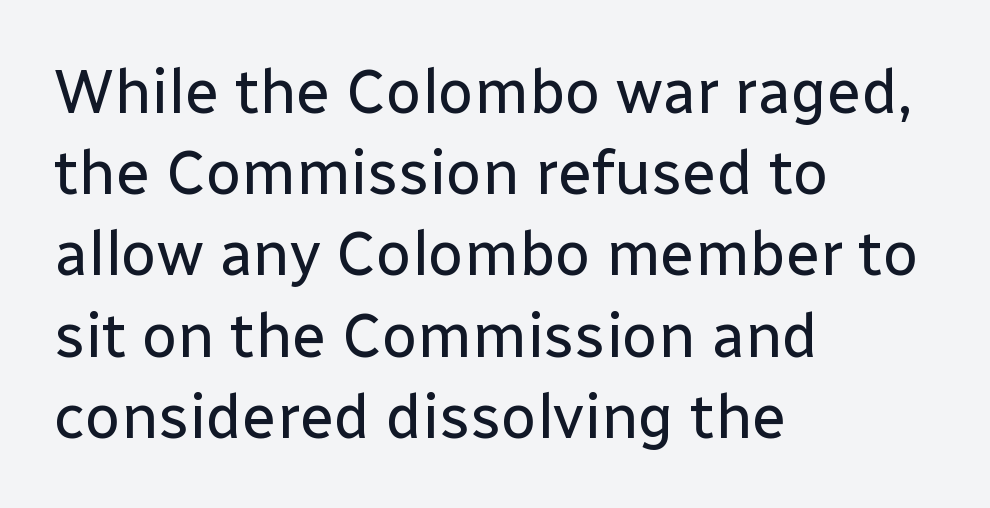
Unmarked baselines from the first word to the last. The ragged edge is on the right, which tells us the setting is flush left. Heft: none added — not bold. Upright lettering throughout. A typesetter would call this proportional, since set widths differ per character. The line texture is even and compact thanks to regular tracking.
